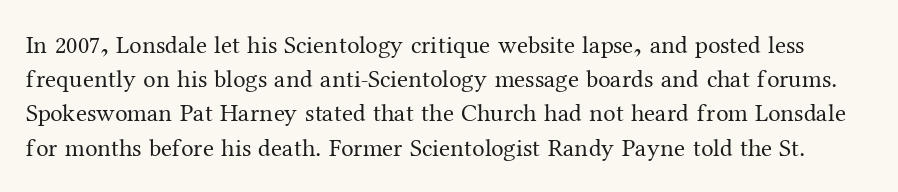
The space between consecutive lines is moderate. Do the letters lean? They stand straight. The cut favours lightness, reaching ordinary text weight at its darkest. The foot of each line stays bare and open. No extra tracking has been applied to these lines.
